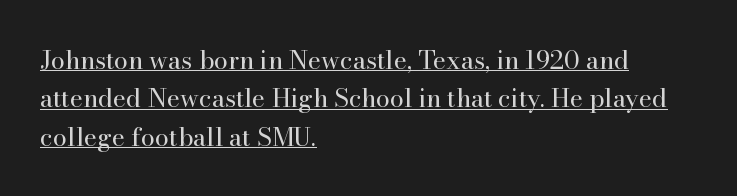
The image shows 25 px text type, upright; set left-aligned, normal line spacing (1.54x), normal letter spacing, underlined.
